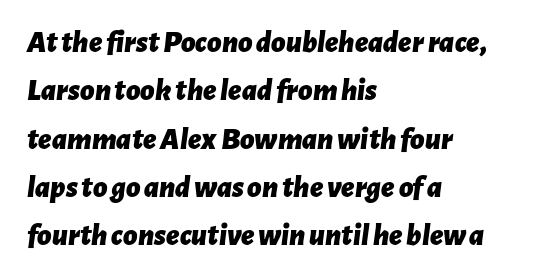
Q: Is the text bold? A: Yes.
Q: Is the text italic (slanted)? A: Yes, it leans right by about 7 degrees.
Q: Is the text underlined? A: No.
Q: How is the paragraph aligned? A: Left-aligned.
Q: Is the spacing between letters normal or unusually wide? A: Normal.
Q: Is the spacing between lines tight, normal or loose? A: Normal.
Q: Width (condensed, normal, or wide)? A: Normal.
Q: Stroke contrast? A: Low.
Q: x-height? A: Medium.
Q: Monospaced? A: No.
